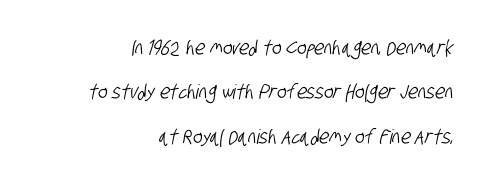
Q: Is the text underlined? A: No.
Q: How is the paragraph aligned? A: Right-aligned.
Q: Is the spacing between letters normal or unusually wide? A: Normal.
Q: Is the spacing between lines tight, normal or loose? A: Loose.
